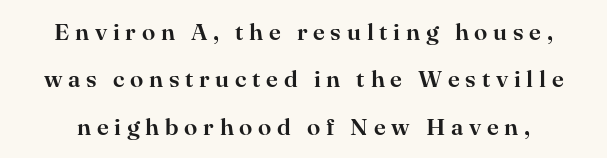
Q: Is the text italic (slanted)? A: No, it is upright.
Q: Is the text underlined? A: No.
Q: Is the spacing between letters normal or unusually wide? A: Unusually wide.
Q: Is the spacing between lines tight, normal or loose? A: Loose.
